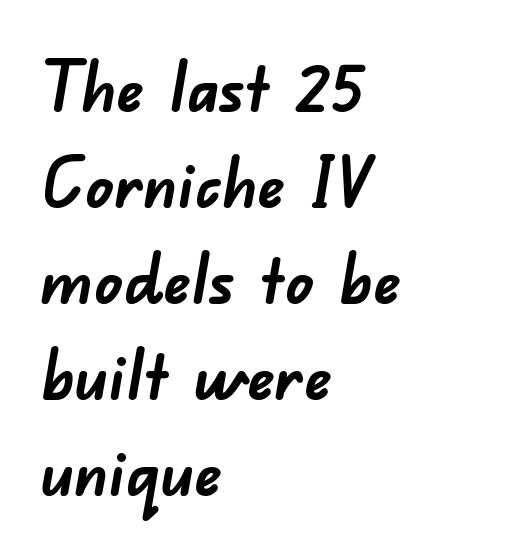
The image shows 68 px semibold sans-serif type; set left-aligned, normal line spacing (1.41x), normal letter spacing, not underlined; low stroke contrast and a small x-height.
